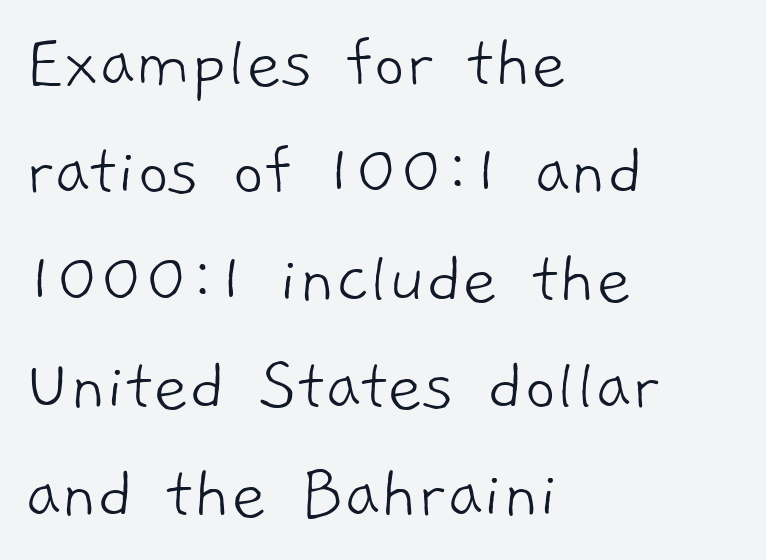
Stroke mass is kept to a normal reading level or below. I'd call this a sans setting — the letters go barefoot. Successive baselines arrive at the customary interval. The passage is arranged the way most books set body copy — flush left. Caption: standard tracking, unaltered. Looks like regular typesetting: each glyph gets only the width it needs.
